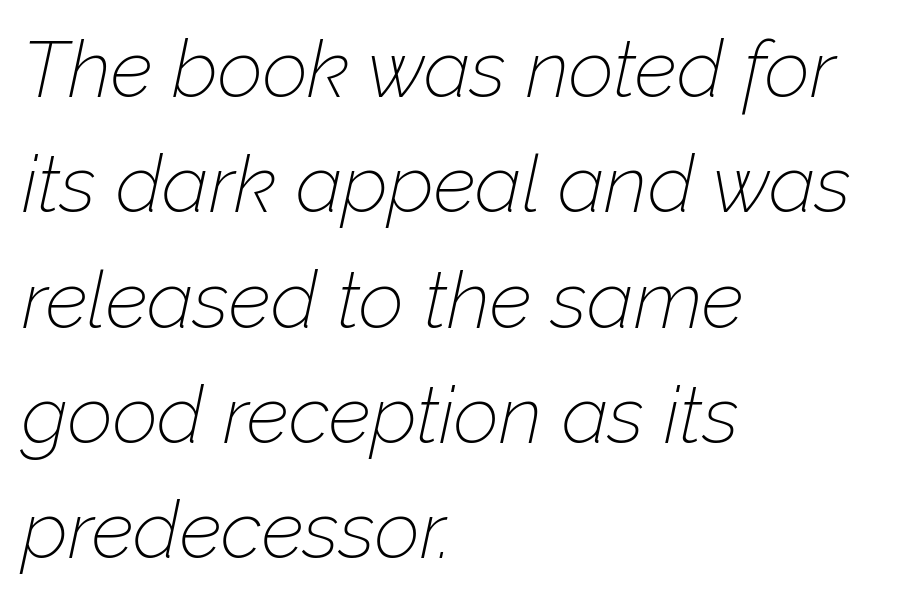
The glyphs look as if they've been sheared to an angle. Left-aligned paragraph, ragged on the right. The horizontal fit of the characters is conventional and even. Spacing verdict: proportional, widths tailored to each character. Interline gaps are of average width in this sample.
